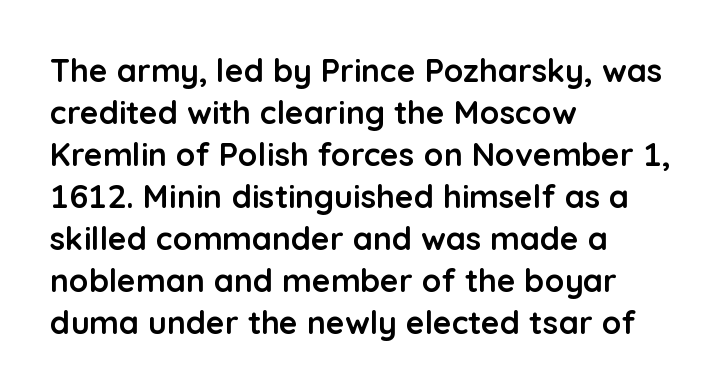
The image shows 32 px semibold sans-serif type, upright; set left-aligned, normal line spacing (1.31x), normal letter spacing, not underlined; low stroke contrast and a medium x-height.
